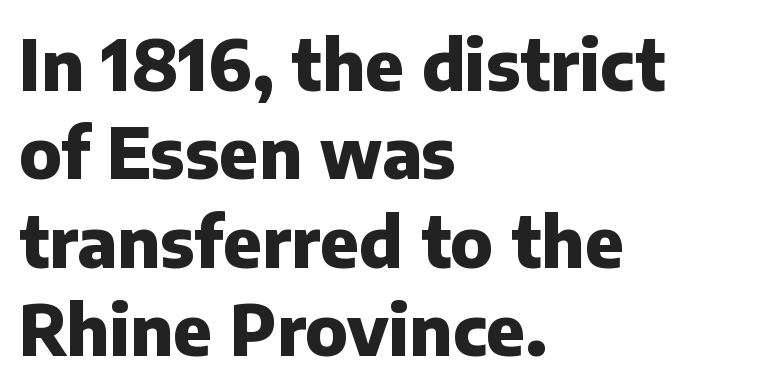
Does the lettering tilt? It doesn't — this is upright. The glyphs are unaccompanied by any horizontal stroke below them. Caption: multi-line text, flush left, ragged right. Every letter is thick-stroked: bold, no question. This is sans-serif lettering, the kind often seen on screens and signage.
